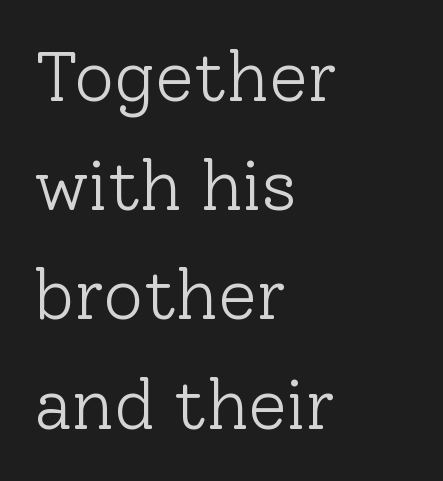
Q: Is the text bold? A: No.
Q: Is the text italic (slanted)? A: No, it is upright.
Q: Is the typeface a serif or a sans-serif typeface? A: Serif.
Q: Is the text underlined? A: No.
Q: How is the paragraph aligned? A: Left-aligned.
Q: Is the spacing between letters normal or unusually wide? A: Normal.
Q: Is the spacing between lines tight, normal or loose? A: Normal.
Q: Width (condensed, normal, or wide)? A: Normal.
Q: Stroke contrast? A: Low.
Q: x-height? A: Medium.
Q: Monospaced? A: No.
